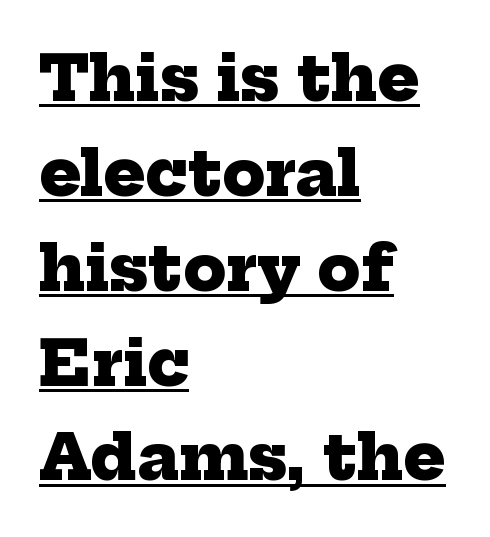
The image shows 62 px heavy serif type; set left-aligned, normal line spacing (1.53x), normal letter spacing, underlined; low stroke contrast and a medium x-height.
